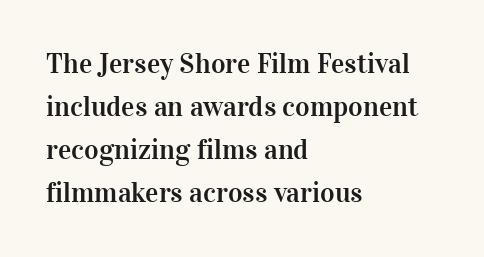
Do the characters align in a grid? No, the font is proportional. Italic? Not at all — the glyphs are vertical. The compositor pushed each line to the left boundary. Little horizontal feet cap the strokes, marking this as serif type. The lines sit at an ordinary, default distance from one another. The face used here is rendered with its standard letterfit.
